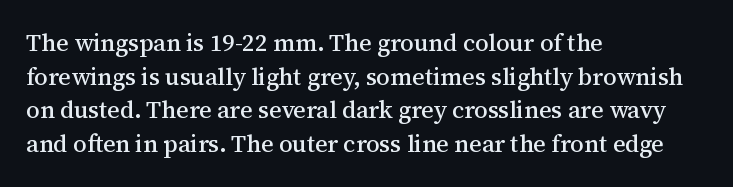
{"italic": "no", "underline": "no", "align": "left", "line_spacing": "normal", "line_spacing_ratio": 1.4, "letter_spacing": "normal", "letter_spacing_em": 0.0, "glyph_px": 24}
